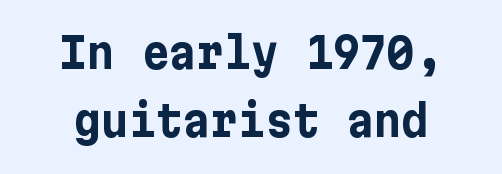
Q: Is the text bold? A: Yes.
Q: Is the text italic (slanted)? A: No, it is upright.
Q: Is the typeface a serif or a sans-serif typeface? A: Sans-serif.
Q: Is the text underlined? A: No.
Q: Is the spacing between letters normal or unusually wide? A: Normal.
Q: Is the spacing between lines tight, normal or loose? A: Normal.
Q: Width (condensed, normal, or wide)? A: Normal.
Q: Stroke contrast? A: Low.
Q: x-height? A: Medium.
